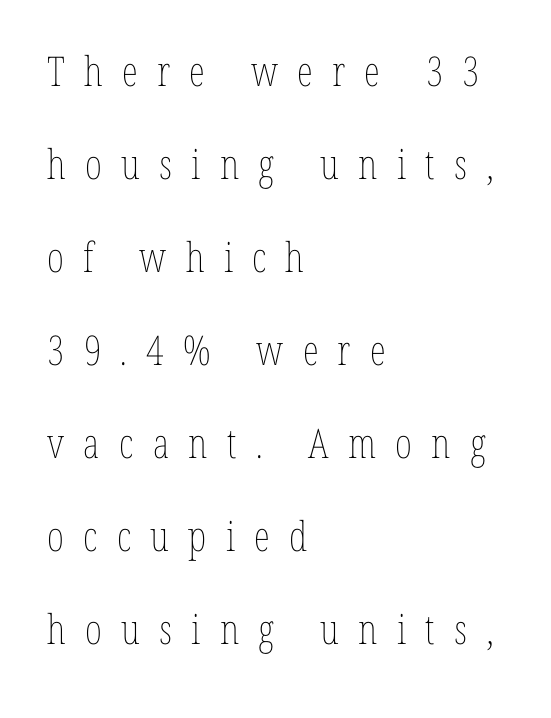
The image shows 41 px thin, condensed type, upright; set left-aligned, loose line spacing (2.27x), unusually wide letter spacing (+0.47 em), not underlined; low stroke contrast and a medium x-height.
